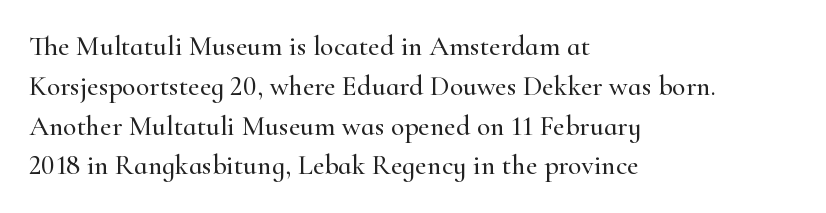
The designer went with a serif here, giving each stem small feet. These lines keep a tight, regular rhythm from letter to letter. The rag falls on the right side of this text block. Letters rest on an invisible, unmarked baseline. Character widths vary here, with narrow letters taking less room than wide ones.
